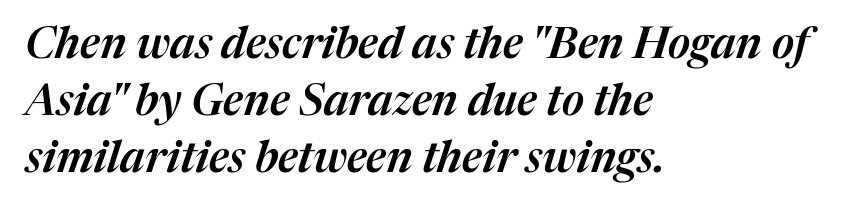
{"italic": "yes", "lean": "right", "slant_degrees": 17, "width": "normal", "stroke_contrast": "medium", "x_height": "medium", "monospaced": "no", "underline": "no", "align": "left", "line_spacing": "normal", "line_spacing_ratio": 1.33, "letter_spacing": "normal", "letter_spacing_em": 0.0, "glyph_px": 43}
